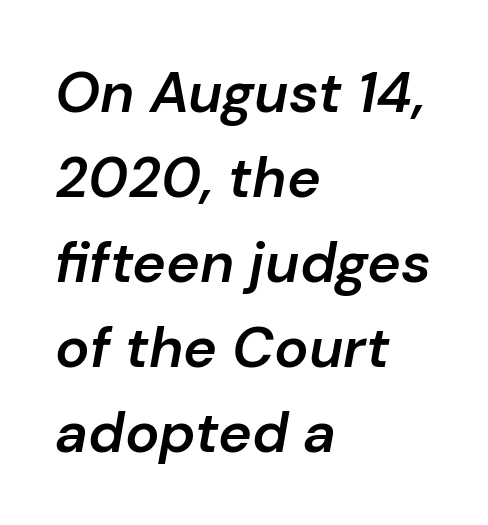
{"italic": "yes", "lean": "right", "slant_degrees": 10, "bold": "semi", "weight": "semibold", "width": "normal", "stroke_contrast": "low", "x_height": "medium", "monospaced": "no", "underline": "no", "align": "left", "line_spacing": "normal", "line_spacing_ratio": 1.49, "letter_spacing": "normal", "letter_spacing_em": 0.0, "glyph_px": 57}
